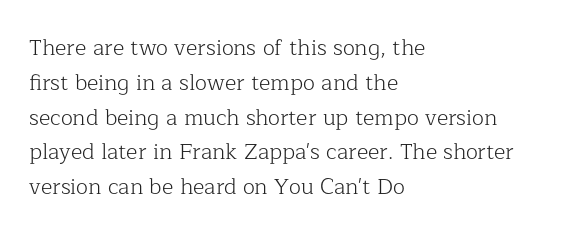
Q: Is the text bold? A: No.
Q: Is the text italic (slanted)? A: No, it is upright.
Q: Is the text underlined? A: No.
Q: How is the paragraph aligned? A: Left-aligned.
Q: Is the spacing between letters normal or unusually wide? A: Normal.
Q: Is the spacing between lines tight, normal or loose? A: Normal.
